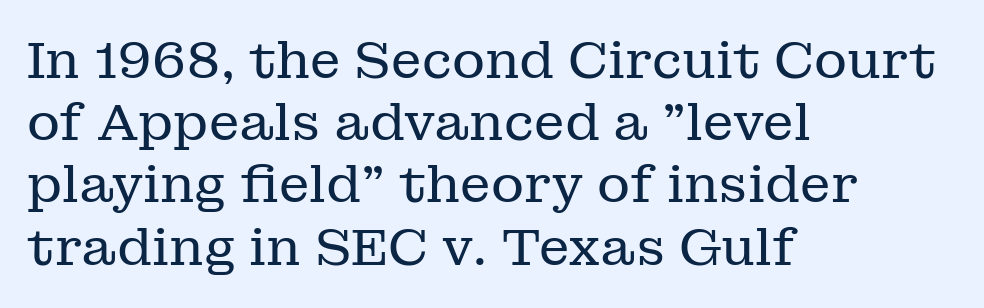
Type without underlining. Unlike italic type, these characters show no tilt at all. The face looks like a standard text weight, possibly lighter. The characters display serif detailing at their extremities. The paragraph has a hard left edge and a soft right edge.
